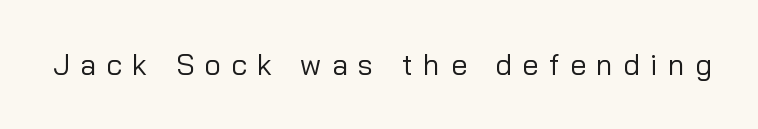
The face used here is proportionally spaced, like ordinary book or web type. Anything drawn beneath the words? Only blank space. The font sits on the lighter half of the weight spectrum, regular included. Nothing sits at the stroke ends, so this counts as sans-serif. Here the glyphs are tracked loosely, breaking word shapes into spaced letters.
